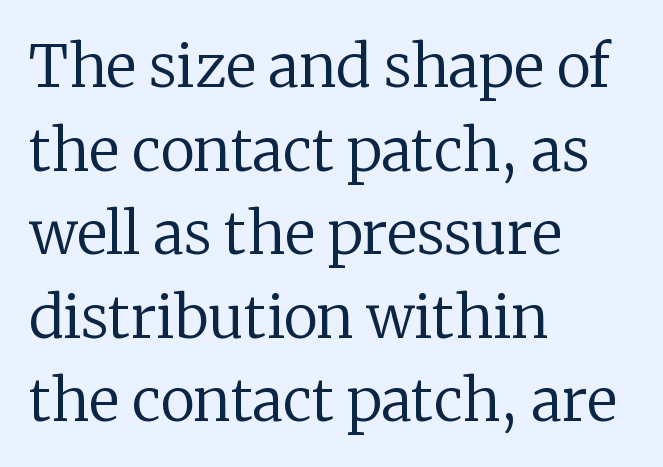
One-word summary of the alignment: left. What's the leading like? Ordinary, nothing unusual. Letters rest on an invisible, unmarked baseline. This sample uses an upright cut, with every glyph sitting square on the baseline.
